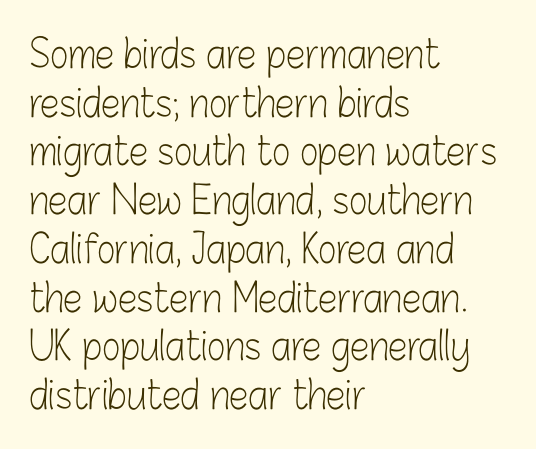
Q: Is the text bold? A: No.
Q: Is the text italic (slanted)? A: No, it is upright.
Q: Is the typeface a serif or a sans-serif typeface? A: Sans-serif.
Q: Is the text underlined? A: No.
Q: How is the paragraph aligned? A: Left-aligned.
Q: Is the spacing between letters normal or unusually wide? A: Normal.
Q: Is the spacing between lines tight, normal or loose? A: Normal.
Q: Width (condensed, normal, or wide)? A: Condensed.
Q: Stroke contrast? A: Low.
Q: x-height? A: Medium.
Q: Monospaced? A: No.
